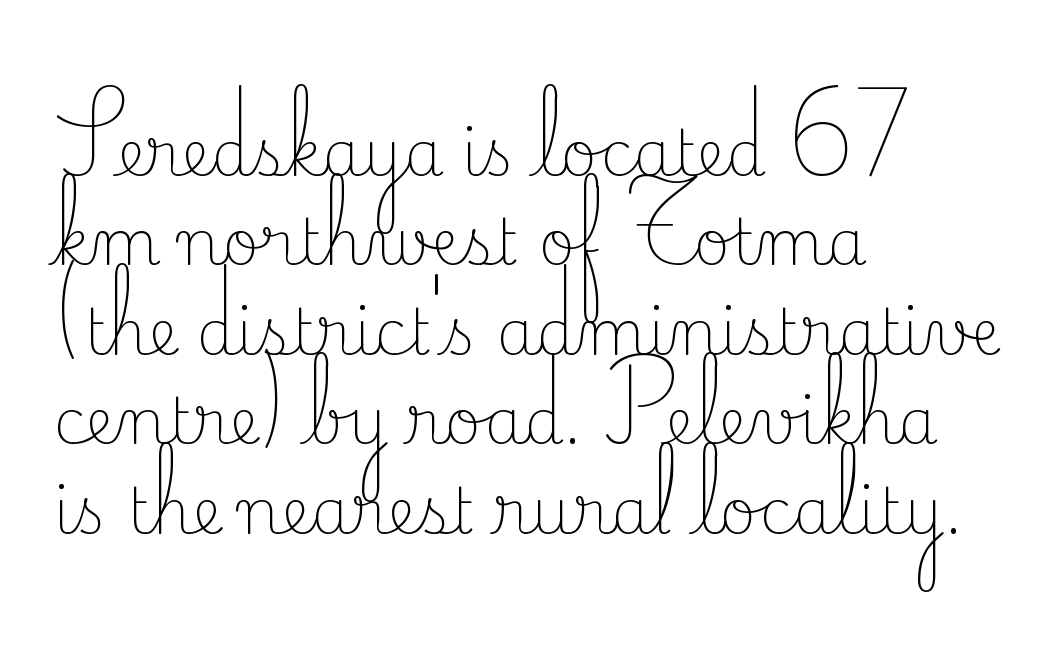
Q: Is the text bold? A: No.
Q: Is the text italic (slanted)? A: No, it is upright.
Q: Is the typeface a serif or a sans-serif typeface? A: Serif.
Q: Is the text underlined? A: No.
Q: How is the paragraph aligned? A: Left-aligned.
Q: Is the spacing between letters normal or unusually wide? A: Normal.
Q: Is the spacing between lines tight, normal or loose? A: Normal.
Q: Width (condensed, normal, or wide)? A: Normal.
Q: Stroke contrast? A: Low.
Q: x-height? A: Small.
Q: Monospaced? A: No.
